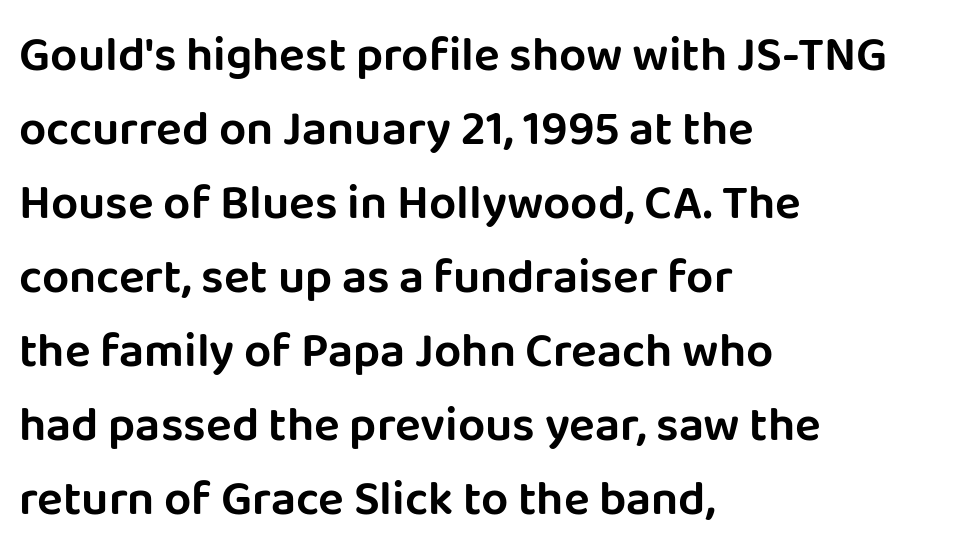
The image shows 48 px sans-serif type, upright; set left-aligned, normal line spacing (1.54x), normal letter spacing, not underlined; low stroke contrast and a large x-height.
